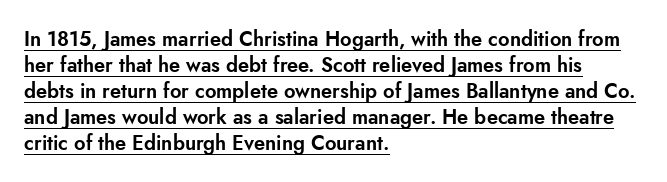
Q: Is the text italic (slanted)? A: No, it is upright.
Q: Is the text underlined? A: Yes.
Q: How is the paragraph aligned? A: Left-aligned.
Q: Is the spacing between letters normal or unusually wide? A: Normal.
Q: Is the spacing between lines tight, normal or loose? A: Normal.
